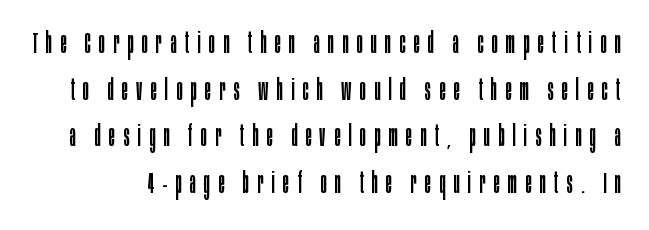
Q: Is the text bold? A: No.
Q: Is the text italic (slanted)? A: No, it is upright.
Q: Is the typeface a serif or a sans-serif typeface? A: Sans-serif.
Q: Is the text underlined? A: No.
Q: Is the spacing between letters normal or unusually wide? A: Unusually wide.
Q: Is the spacing between lines tight, normal or loose? A: Normal.
Q: Width (condensed, normal, or wide)? A: Condensed.
Q: Stroke contrast? A: Low.
Q: x-height? A: Large.
Q: Monospaced? A: No.
